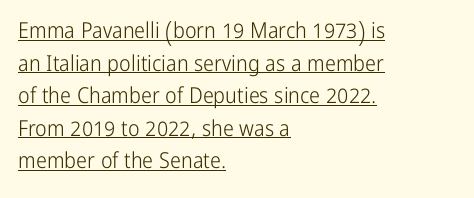
The image shows 22 px text type, upright; set left-aligned, normal line spacing (1.48x), normal letter spacing, underlined.
